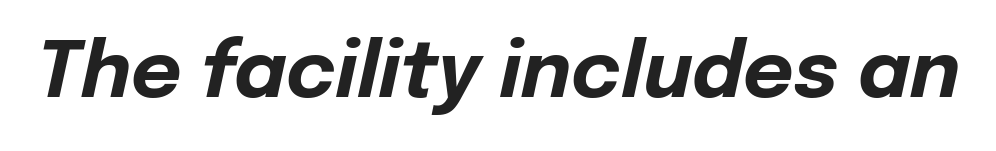
Does the lettering tilt? It does — this is italic. The words here are not underlined. The sample has been set heavy, in full bold. You could not count columns in this text — the font is proportionally spaced.
